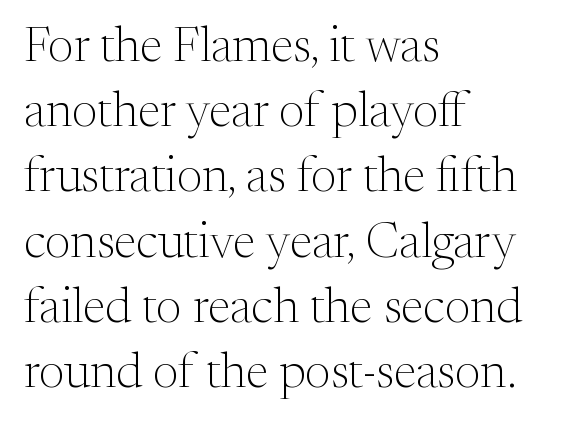
The image shows 49 px light serif type, upright; set left-aligned, normal line spacing (1.33x), normal letter spacing, not underlined; medium stroke contrast and a medium x-height.
